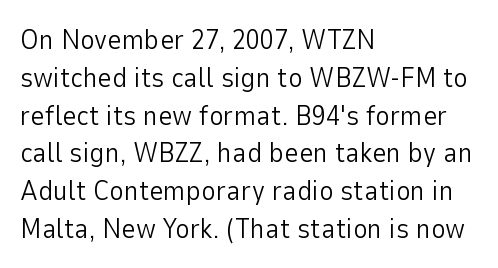
The passage shown is not bold in any degree. This sample is left-justified, so line endings fall wherever the words run out. Anything drawn beneath the words? Only blank space. The passage shown is typed in a proportional face where columns would drift. The tracking reads as untouched default to a designer's eye. Do the letters lean? They stand straight.
